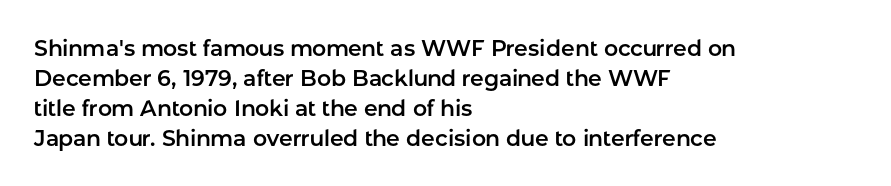
Decoration check: the copy has no underline. A roman cut, with each character standing at attention. The line-height multiplier appears to be the usual default. In CSS terms this would be text-align: left. Words appear dense and cohesive because spacing is normal.
